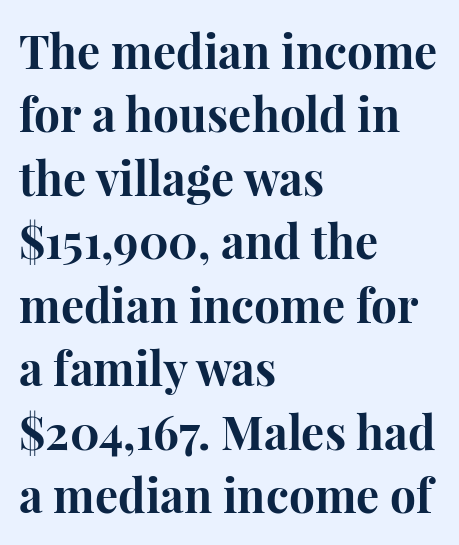
The image shows 46 px bold serif type, upright; set left-aligned, normal line spacing (1.38x), normal letter spacing, not underlined; high stroke contrast and a medium x-height.
